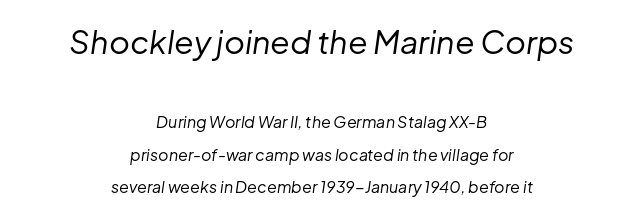
{"italic": "yes", "lean": "right", "slant_degrees": 8, "bold": "no", "weight": "regular", "width": "normal", "stroke_contrast": "low", "x_height": "medium", "monospaced": "no", "underline": "no", "align": "center", "line_spacing": "loose", "line_spacing_ratio": 2.04, "letter_spacing": "normal", "letter_spacing_em": 0.0, "larger_block": "first", "size_ratio": 2.0, "glyph_px": 32}
